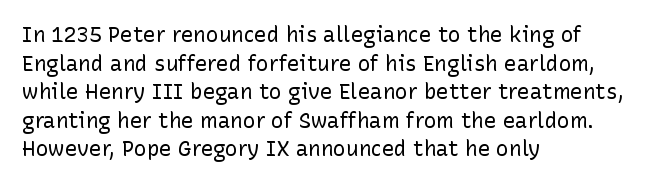
The image shows 21 px text type, upright; set left-aligned, normal line spacing (1.36x), normal letter spacing, not underlined.
